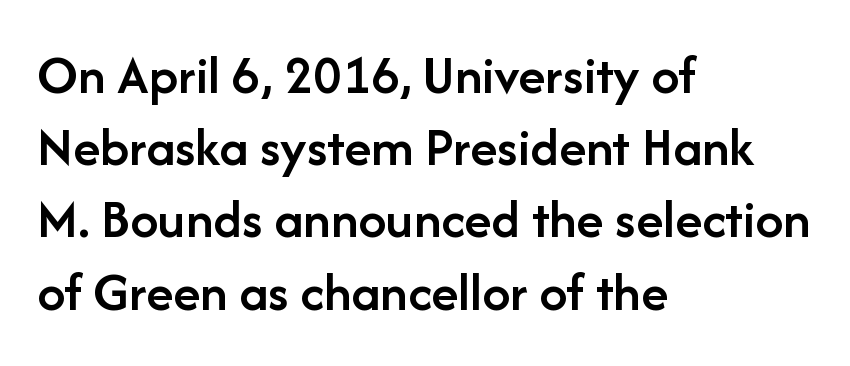
{"serif": "no", "italic": "no", "bold": "semi", "weight": "semibold", "width": "normal", "stroke_contrast": "low", "x_height": "medium", "monospaced": "no", "underline": "no", "align": "left", "line_spacing": "normal", "line_spacing_ratio": 1.29, "letter_spacing": "normal", "letter_spacing_em": 0.0, "glyph_px": 56}
